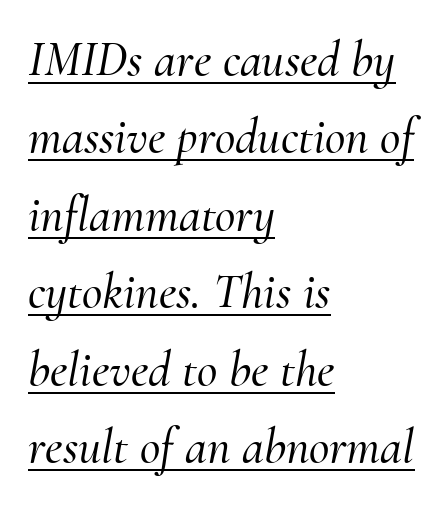
{"serif": "yes", "italic": "yes", "lean": "right", "slant_degrees": 10, "width": "normal", "stroke_contrast": "medium", "x_height": "small", "monospaced": "no", "underline": "yes", "align": "left", "line_spacing": "normal", "line_spacing_ratio": 1.55, "letter_spacing": "normal", "letter_spacing_em": 0.0, "glyph_px": 50}
